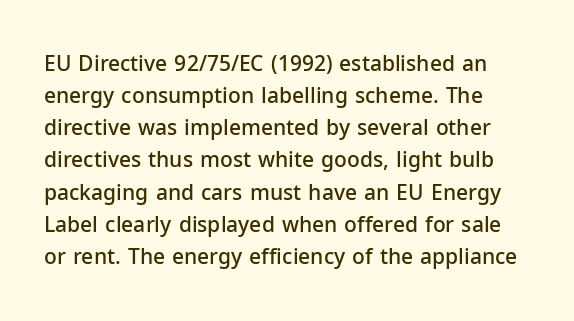
{"italic": "no", "bold": "semi", "underline": "no", "line_spacing": "normal", "line_spacing_ratio": 1.53, "letter_spacing": "normal", "letter_spacing_em": 0.0, "glyph_px": 21}
